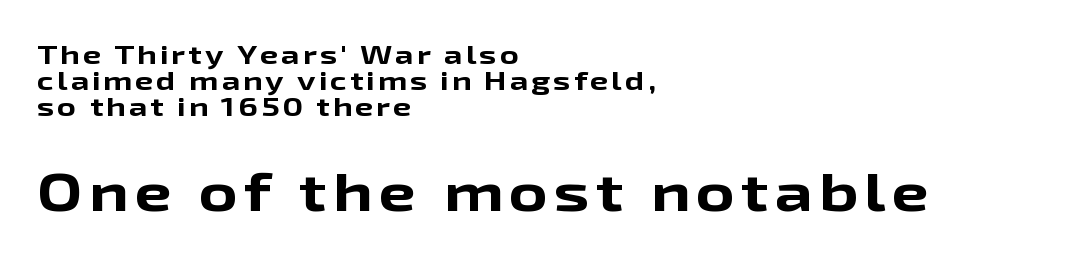
{"serif": "no", "italic": "no", "bold": "yes", "weight": "bold", "width": "wide", "stroke_contrast": "low", "x_height": "medium", "monospaced": "no", "underline": "no", "align": "left", "line_spacing": "tight", "line_spacing_ratio": 1.0, "larger_block": "second", "size_ratio": 2.04, "glyph_px": 53}
